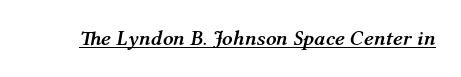
Q: Is the text bold? A: Yes.
Q: Is the text italic (slanted)? A: Yes, it leans right by about 12 degrees.
Q: Is the text underlined? A: Yes.
Q: Is the spacing between letters normal or unusually wide? A: Normal.
